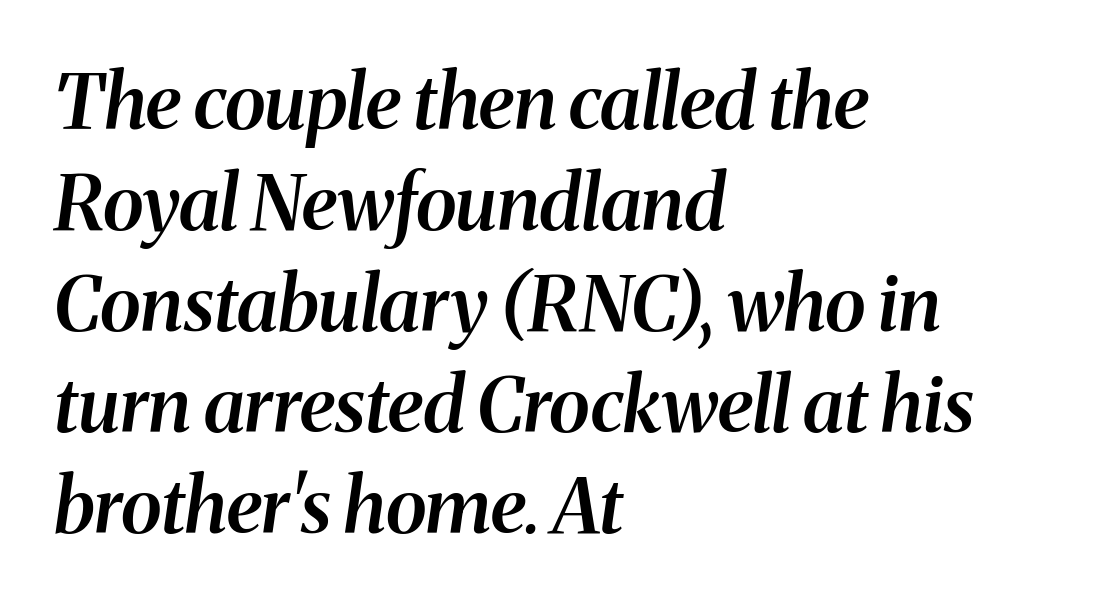
{"serif": "yes", "italic": "yes", "lean": "right", "slant_degrees": 8, "bold": "semi", "weight": "semibold", "width": "normal", "stroke_contrast": "medium", "x_height": "medium", "monospaced": "no", "underline": "no", "align": "left", "line_spacing": "normal", "line_spacing_ratio": 1.33, "letter_spacing": "normal", "letter_spacing_em": 0.0, "glyph_px": 76}
